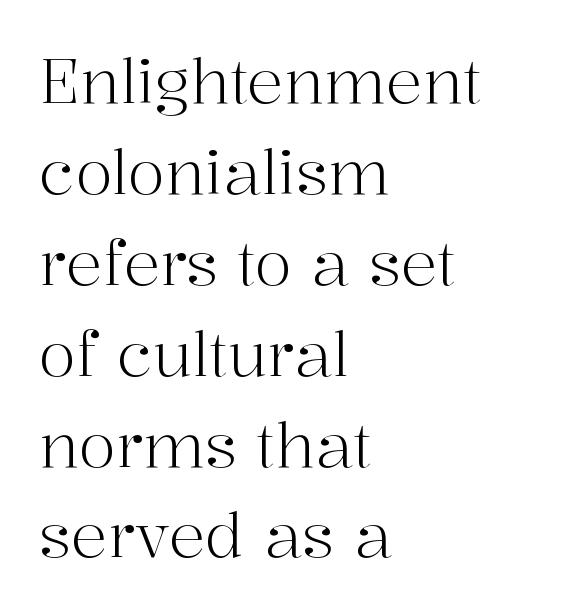
Q: Is the text bold? A: No.
Q: Is the text italic (slanted)? A: No, it is upright.
Q: Is the typeface a serif or a sans-serif typeface? A: Serif.
Q: Is the text underlined? A: No.
Q: How is the paragraph aligned? A: Left-aligned.
Q: Is the spacing between letters normal or unusually wide? A: Normal.
Q: Is the spacing between lines tight, normal or loose? A: Normal.
Q: Width (condensed, normal, or wide)? A: Normal.
Q: Stroke contrast? A: High.
Q: x-height? A: Medium.
Q: Monospaced? A: No.
